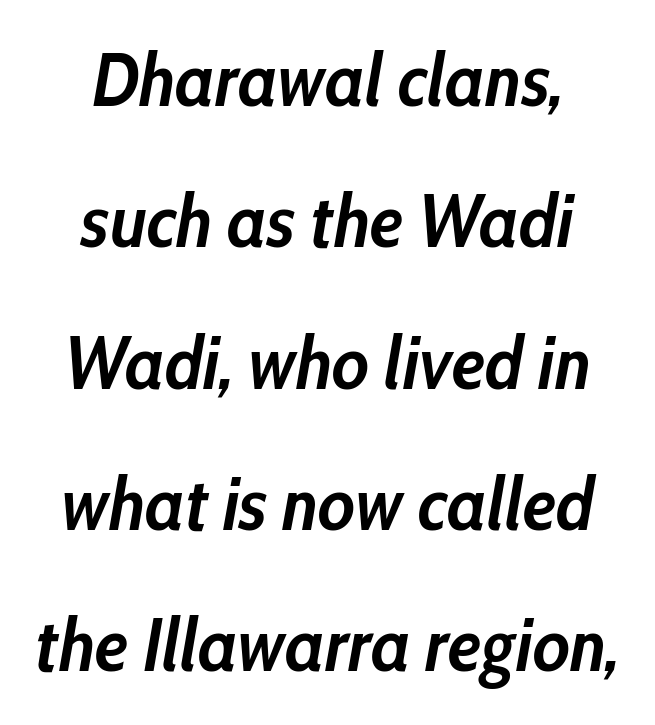
Looks like regular typesetting: each glyph gets only the width it needs. Yep, that's italic — everything's leaning. These words are printed bold, with thick strokes throughout. The baseline area is clear.
